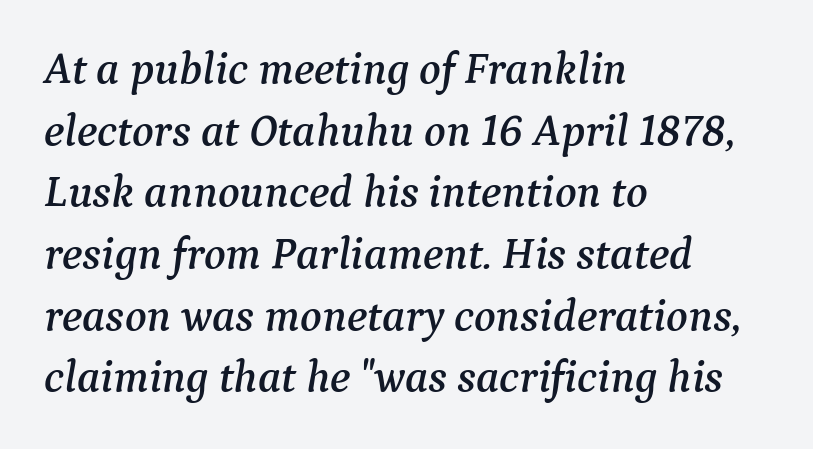
{"serif": "yes", "italic": "yes", "lean": "right", "slant_degrees": 9, "width": "normal", "stroke_contrast": "medium", "x_height": "medium", "monospaced": "no", "underline": "no", "align": "left", "line_spacing": "normal", "line_spacing_ratio": 1.37, "letter_spacing": "normal", "letter_spacing_em": 0.0, "glyph_px": 45}
